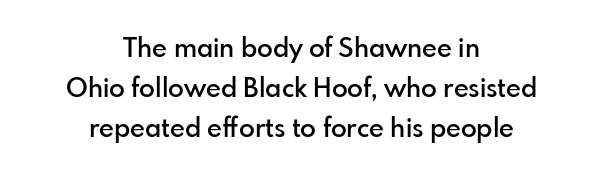
A bare baseline throughout the passage. A typesetter would mark this as roman, not italic. The lines in this sample share a center point and differ in where they start and stop. Students, this is semibold: more ink than regular, less than bold.
